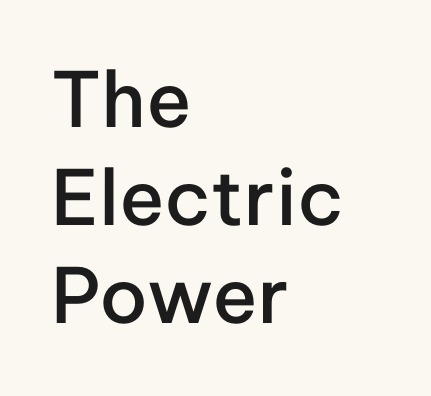
Q: Is the text bold? A: Semi-bold.
Q: Is the text italic (slanted)? A: No, it is upright.
Q: Is the typeface a serif or a sans-serif typeface? A: Sans-serif.
Q: Is the text underlined? A: No.
Q: How is the paragraph aligned? A: Left-aligned.
Q: Is the spacing between letters normal or unusually wide? A: Normal.
Q: Is the spacing between lines tight, normal or loose? A: Normal.
Q: Width (condensed, normal, or wide)? A: Normal.
Q: Stroke contrast? A: Low.
Q: x-height? A: Medium.
Q: Monospaced? A: No.
